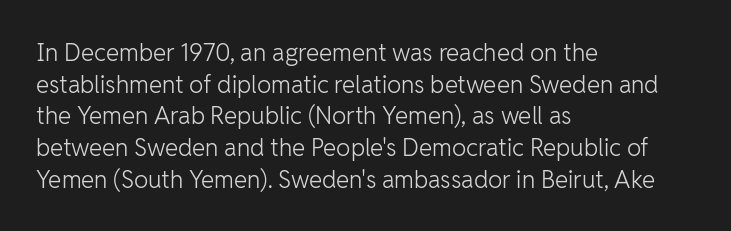
The image shows 24 px text type, upright; set left-aligned, normal line spacing (1.32x), normal letter spacing, not underlined.
